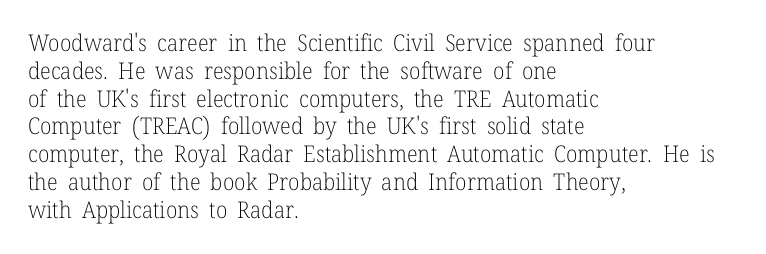
Italic: no, the glyphs are upright roman. Typeset ragged right — the left edge is the straight one. The gaps between neighbouring characters are ordinary and unremarkable. No letter is thick-stroked: the sample isn't bold. Lines of text with bare space underneath.
